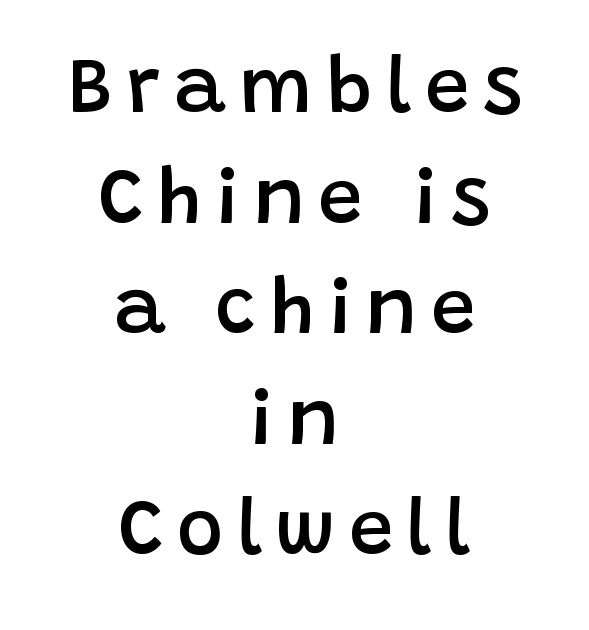
Q: Is the text bold? A: Semi-bold.
Q: Is the text italic (slanted)? A: No, it is upright.
Q: Is the typeface a serif or a sans-serif typeface? A: Sans-serif.
Q: Is the text underlined? A: No.
Q: How is the paragraph aligned? A: Centered.
Q: Is the spacing between lines tight, normal or loose? A: Normal.
Q: Width (condensed, normal, or wide)? A: Normal.
Q: Stroke contrast? A: Low.
Q: x-height? A: Large.
Q: Monospaced? A: No.
